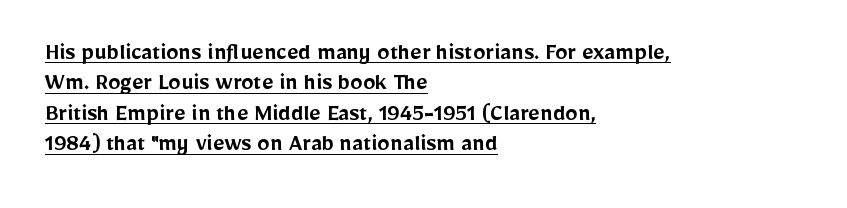
Q: Is the text bold? A: Semi-bold.
Q: Is the text italic (slanted)? A: No, it is upright.
Q: Is the text underlined? A: Yes.
Q: How is the paragraph aligned? A: Left-aligned.
Q: Is the spacing between letters normal or unusually wide? A: Normal.
